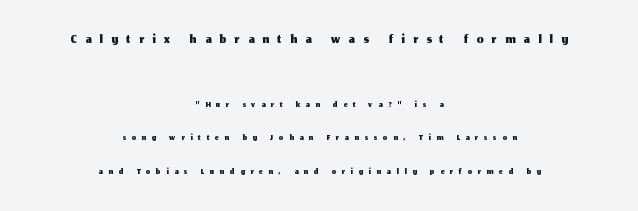
Q: Is the text italic (slanted)? A: No, it is upright.
Q: Is the text underlined? A: No.
Q: How is the paragraph aligned? A: Centered.
Q: Is the spacing between letters normal or unusually wide? A: Unusually wide.
Q: Is the spacing between lines tight, normal or loose? A: Loose.
Q: Which block of text is set in a larger size, the first (top) or the second (bottom)? A: The first (top) one.
